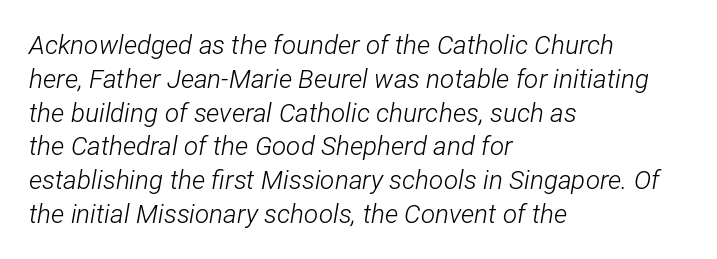
The image shows 26 px text type, italic (leaning right); set left-aligned, normal line spacing (1.3x), normal letter spacing, not underlined.
